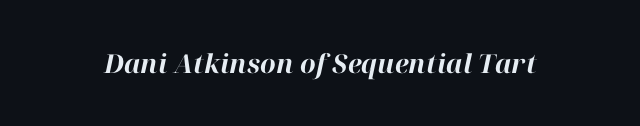
{"italic": "yes", "lean": "right", "slant_degrees": 12, "bold": "yes", "underline": "no", "letter_spacing": "normal", "letter_spacing_em": 0.0, "glyph_px": 26}
